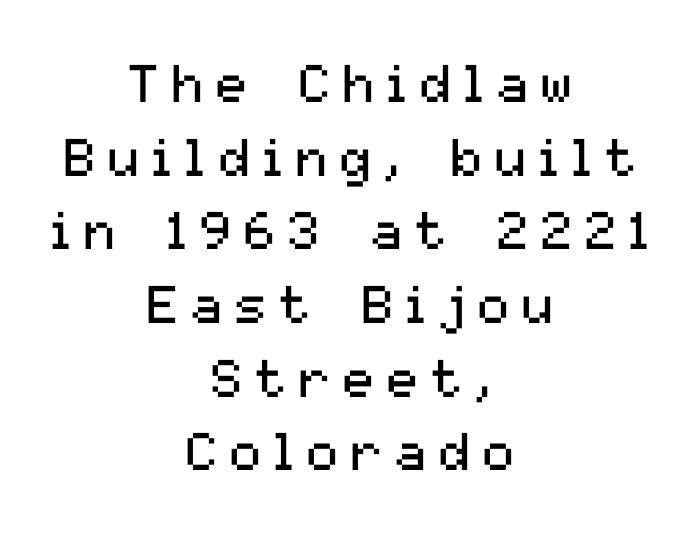
{"serif": "no", "italic": "no", "bold": "no", "weight": "regular", "width": "normal", "stroke_contrast": "medium", "x_height": "medium", "monospaced": "no", "underline": "no", "align": "center", "line_spacing": "normal", "line_spacing_ratio": 1.39, "letter_spacing": "wide", "letter_spacing_em": 0.23, "glyph_px": 53}
